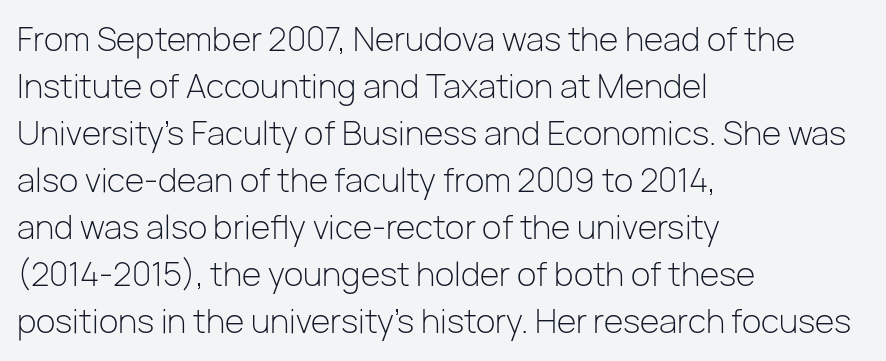
Vertical strokes here are truly vertical. Students, note that the glyphs here touch the page at normal intervals. The rendering uses natural spacing where letterforms have individual widths. Quick note: underline off. Letterform terminals end flat and unadorned throughout the passage.
